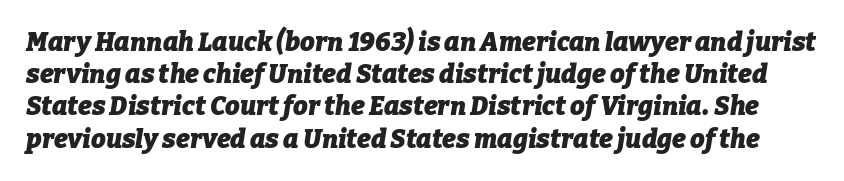
Q: Is the text bold? A: Yes.
Q: Is the text italic (slanted)? A: Yes, it leans right by about 9 degrees.
Q: Is the text underlined? A: No.
Q: Is the spacing between letters normal or unusually wide? A: Normal.
